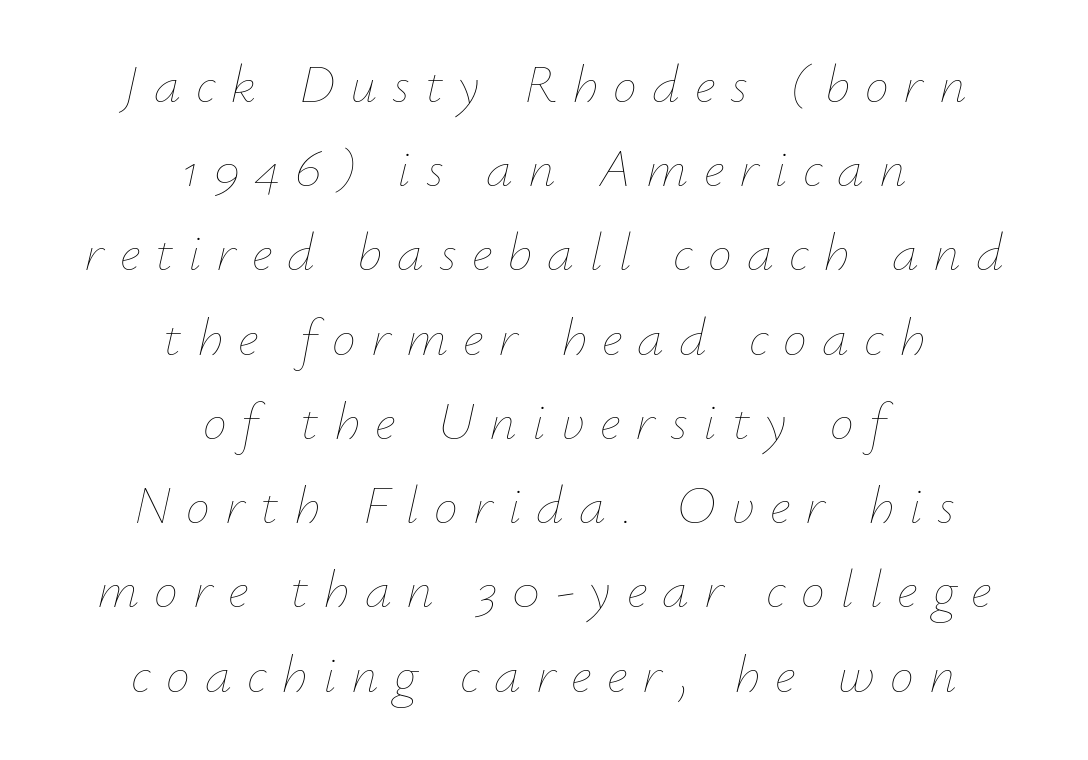
{"italic": "yes", "lean": "right", "slant_degrees": 12, "bold": "no", "weight": "thin", "width": "normal", "stroke_contrast": "low", "x_height": "small", "monospaced": "no", "underline": "no", "align": "center", "line_spacing": "normal", "line_spacing_ratio": 1.56, "letter_spacing": "wide", "letter_spacing_em": 0.28, "glyph_px": 54}
